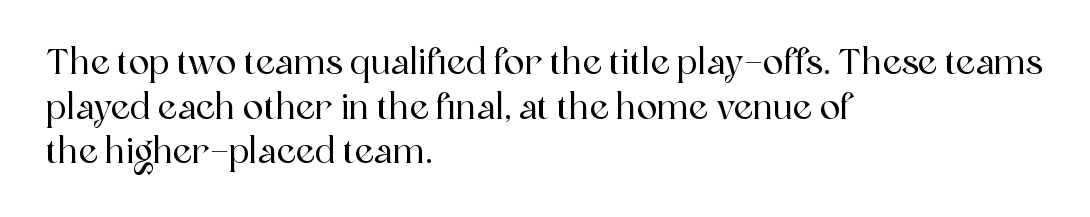
{"serif": "yes", "italic": "no", "width": "normal", "x_height": "medium", "monospaced": "no", "underline": "no", "align": "left", "line_spacing": "normal", "line_spacing_ratio": 1.31, "letter_spacing": "normal", "letter_spacing_em": 0.0, "glyph_px": 34}
